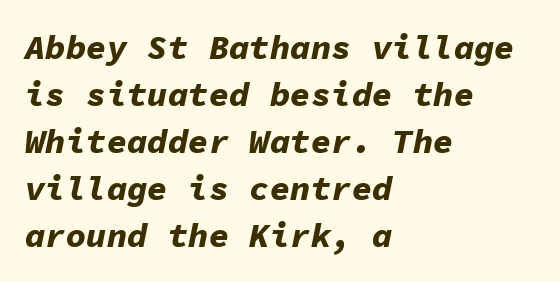
The image shows 34 px bold type, italic (leaning right), monospaced; set left-aligned, normal line spacing (1.38x), normal letter spacing, not underlined; low stroke contrast and a medium x-height.
